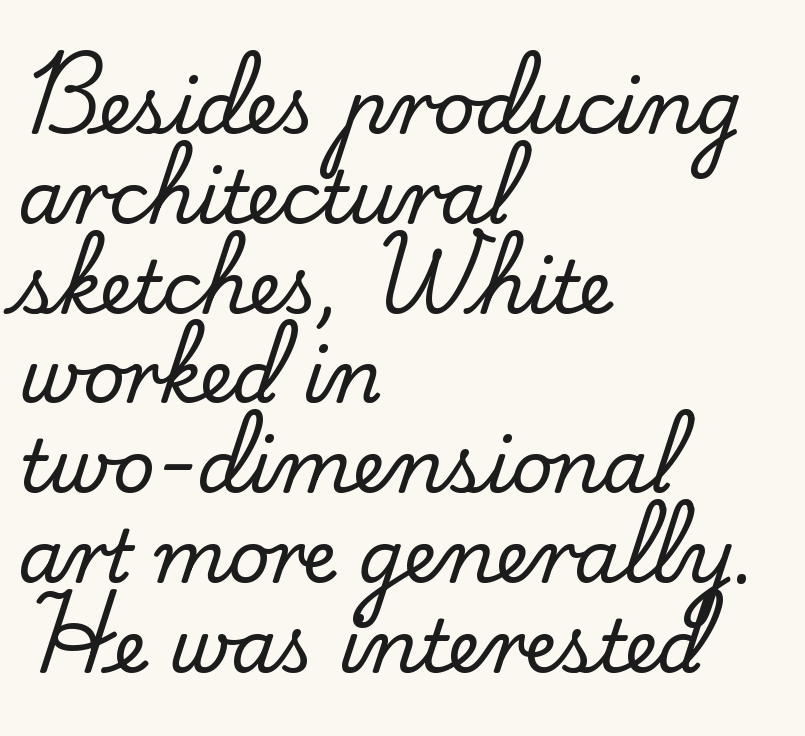
Q: Is the text italic (slanted)? A: Yes.
Q: Is the typeface a serif or a sans-serif typeface? A: Serif.
Q: Is the text underlined? A: No.
Q: How is the paragraph aligned? A: Left-aligned.
Q: Is the spacing between letters normal or unusually wide? A: Normal.
Q: Width (condensed, normal, or wide)? A: Normal.
Q: Stroke contrast? A: Low.
Q: x-height? A: Small.
Q: Monospaced? A: No.
